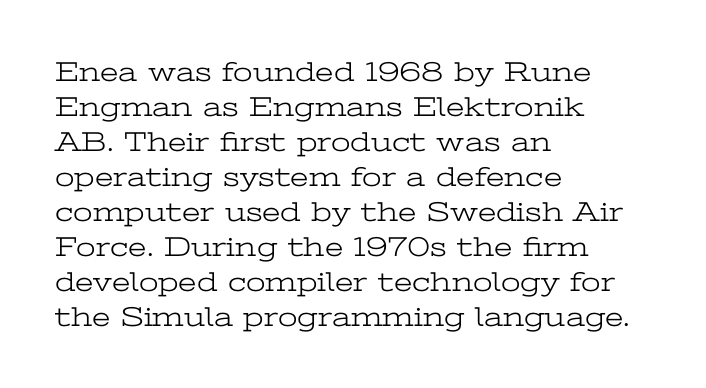
{"serif": "yes", "italic": "no", "bold": "no", "weight": "light", "width": "wide", "stroke_contrast": "low", "x_height": "medium", "monospaced": "no", "underline": "no", "align": "left", "line_spacing": "normal", "line_spacing_ratio": 1.25, "letter_spacing": "normal", "letter_spacing_em": 0.0, "glyph_px": 28}
